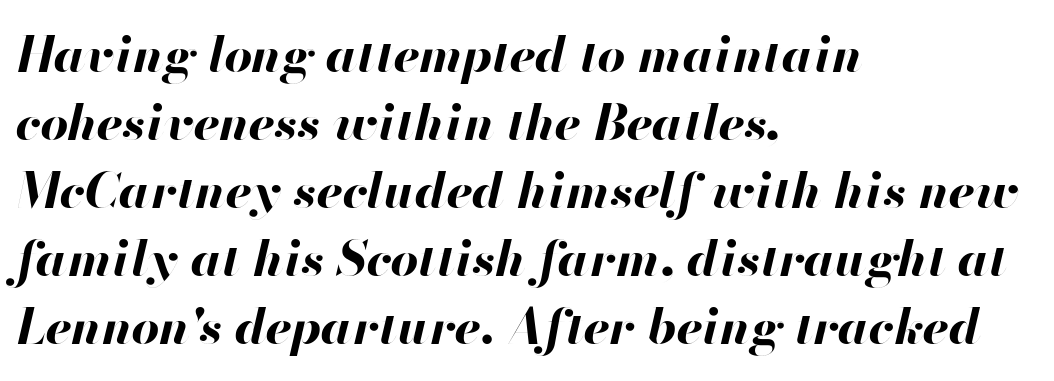
The image shows 49 px bold type, italic (leaning right); set left-aligned, normal line spacing (1.39x), normal letter spacing, not underlined; high stroke contrast and a small x-height.
